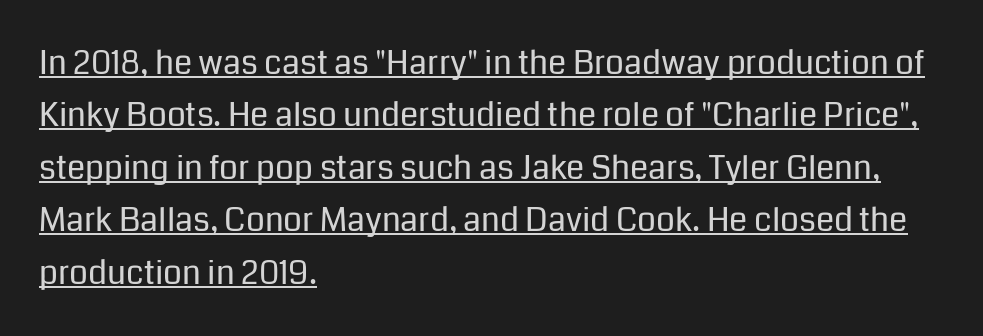
Decoration check: the copy is underlined. Type style note: lacks serifs. Look at the tracking — it's just the regular setting, nothing added. Spacing verdict: proportional, widths tailored to each character.
